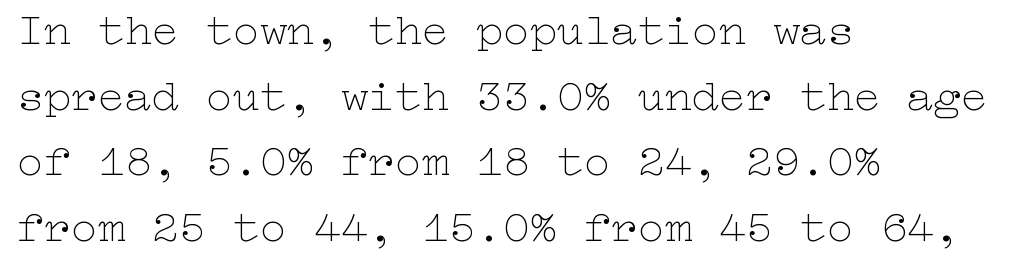
The image shows 45 px thin, wide type, upright; set left-aligned, normal line spacing (1.46x), normal letter spacing, not underlined; low stroke contrast and a medium x-height.
